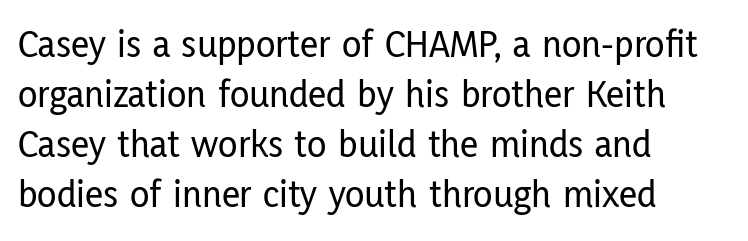
{"serif": "no", "italic": "no", "width": "condensed", "stroke_contrast": "low", "x_height": "medium", "monospaced": "no", "underline": "no", "align": "left", "line_spacing": "normal", "line_spacing_ratio": 1.25, "letter_spacing": "normal", "letter_spacing_em": 0.0, "glyph_px": 40}
